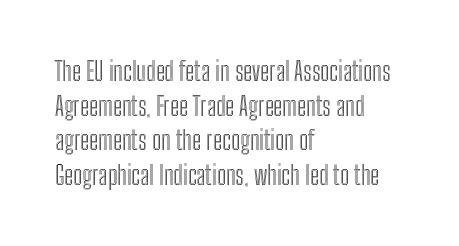
Reading down the block, your eye returns to a fixed left position each line. The line-height multiplier appears to be the usual default. Anything drawn beneath the words? Only blank space. Nope, not italic — everything's standing straight. No extra tracking has been applied to these lines.
